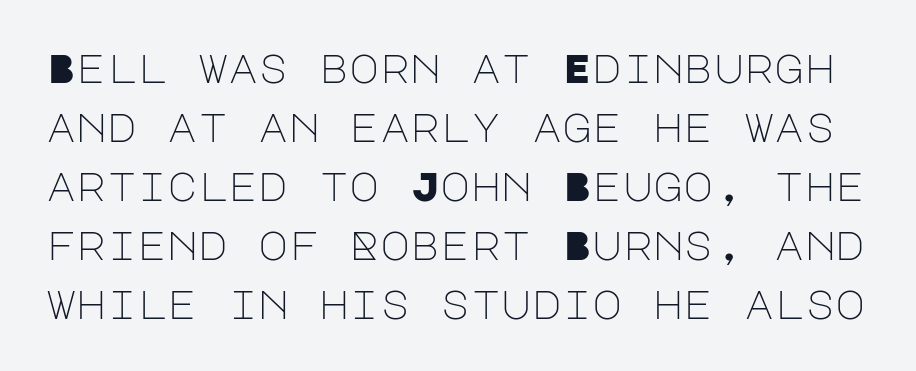
Summary of weight: not heavy and not bold. In terms of posture, this sample is upright. The glyphs are unaccompanied by any horizontal stroke below them. The vertical gap from one line to the next is medium. The font family rendered here belongs to the sans-serif group.
